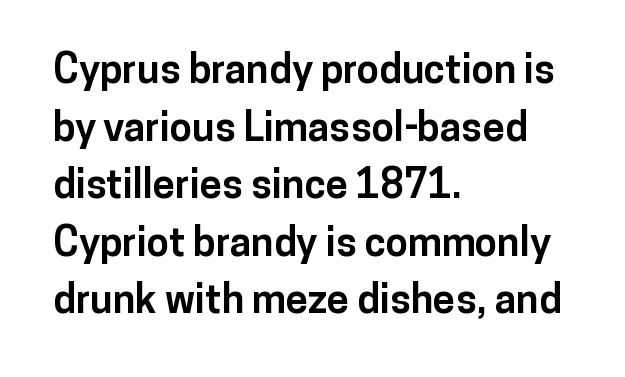
Q: Is the text bold? A: Yes.
Q: Is the text italic (slanted)? A: No, it is upright.
Q: Is the typeface a serif or a sans-serif typeface? A: Sans-serif.
Q: Is the text underlined? A: No.
Q: How is the paragraph aligned? A: Left-aligned.
Q: Is the spacing between letters normal or unusually wide? A: Normal.
Q: Is the spacing between lines tight, normal or loose? A: Normal.
Q: Width (condensed, normal, or wide)? A: Normal.
Q: Stroke contrast? A: Low.
Q: x-height? A: Medium.
Q: Monospaced? A: No.
